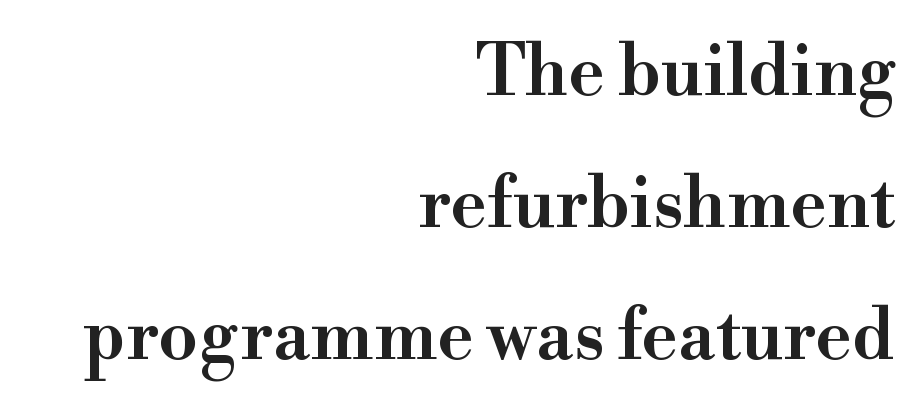
Q: Is the text bold? A: Semi-bold.
Q: Is the text italic (slanted)? A: No, it is upright.
Q: Is the typeface a serif or a sans-serif typeface? A: Serif.
Q: Is the text underlined? A: No.
Q: How is the paragraph aligned? A: Right-aligned.
Q: Is the spacing between letters normal or unusually wide? A: Normal.
Q: Width (condensed, normal, or wide)? A: Normal.
Q: Stroke contrast? A: High.
Q: x-height? A: Small.
Q: Monospaced? A: No.
